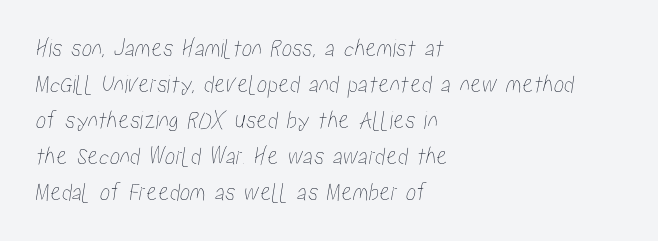
Bare-footed words on every line. Each new line begins a customary step beneath the previous one. Glyph-to-glyph distance matches everyday printed text. These lines are set flush left with a ragged right edge.
